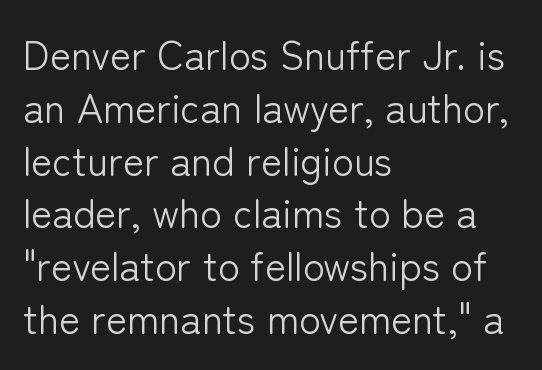
{"serif": "no", "italic": "no", "bold": "no", "weight": "light", "width": "normal", "stroke_contrast": "low", "x_height": "medium", "monospaced": "no", "underline": "no", "align": "left", "line_spacing": "normal", "line_spacing_ratio": 1.32, "letter_spacing": "normal", "letter_spacing_em": 0.0, "glyph_px": 40}
